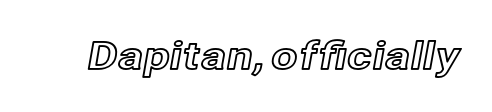
Bare-footed words on every line. Between one letter and the next there's only the usual sliver of space. These lines are rendered in a variable-pitch font.
